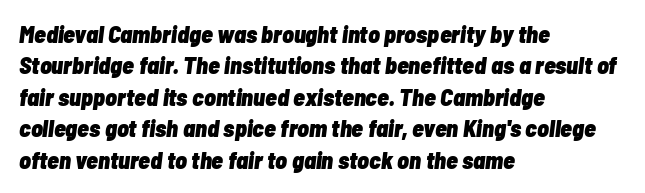
The image shows 24 px bold type, italic (leaning right); set left-aligned, normal line spacing (1.31x), normal letter spacing, not underlined.
